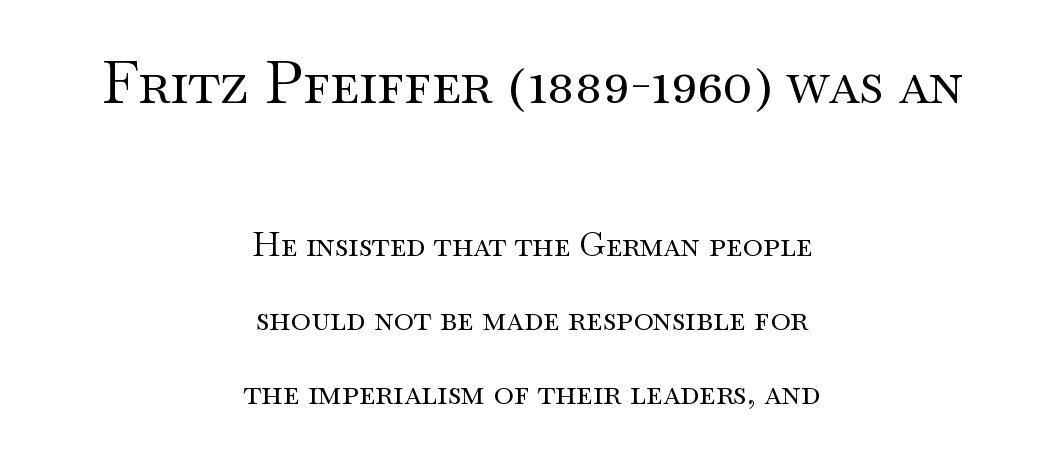
Q: Is the text bold? A: No.
Q: Is the text italic (slanted)? A: No, it is upright.
Q: Is the typeface a serif or a sans-serif typeface? A: Serif.
Q: Is the text underlined? A: No.
Q: How is the paragraph aligned? A: Centered.
Q: Is the spacing between letters normal or unusually wide? A: Normal.
Q: Is the spacing between lines tight, normal or loose? A: Loose.
Q: Which block of text is set in a larger size, the first (top) or the second (bottom)? A: The first (top) one.
Q: Width (condensed, normal, or wide)? A: Wide.
Q: Stroke contrast? A: Medium.
Q: x-height? A: Small.
Q: Monospaced? A: No.
